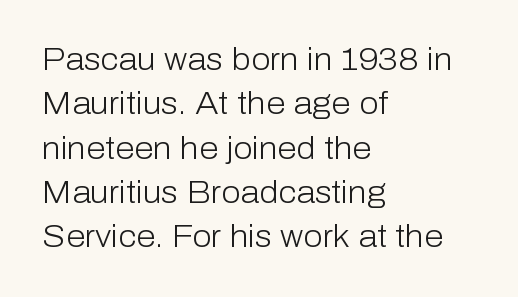
The image shows 31 px light sans-serif type, upright; set left-aligned, normal line spacing (1.43x), normal letter spacing, not underlined; low stroke contrast and a medium x-height.
